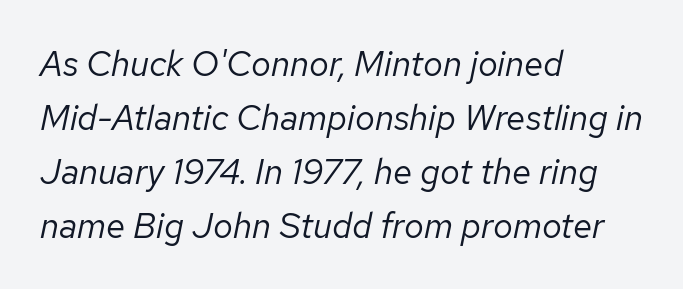
The image shows 35 px regular-weight type, italic (leaning right); set left-aligned, normal line spacing (1.54x), normal letter spacing, not underlined; low stroke contrast and a medium x-height.
